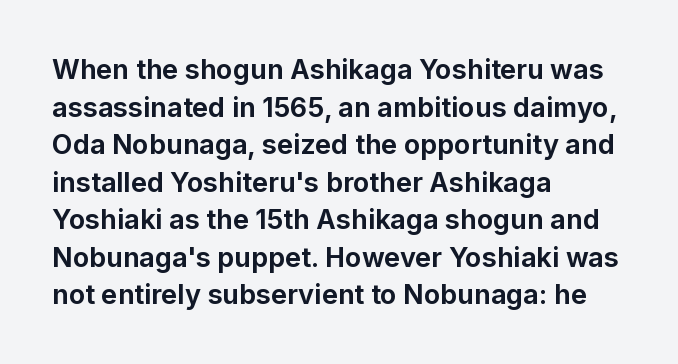
{"italic": "no", "bold": "yes", "underline": "no", "align": "left", "line_spacing": "normal", "line_spacing_ratio": 1.39, "letter_spacing": "normal", "letter_spacing_em": 0.0, "glyph_px": 27}
